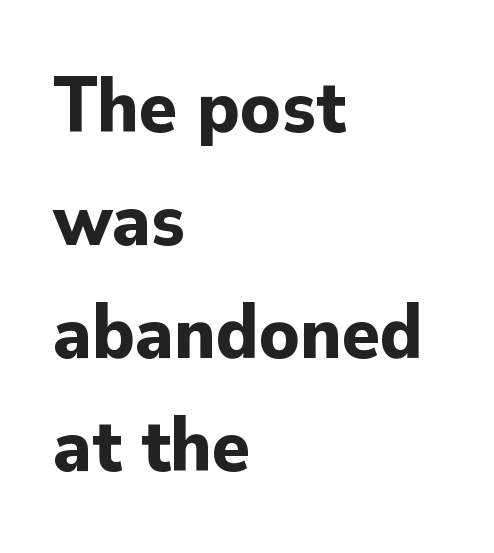
Q: Is the text bold? A: Yes.
Q: Is the text italic (slanted)? A: No, it is upright.
Q: Is the typeface a serif or a sans-serif typeface? A: Sans-serif.
Q: Is the text underlined? A: No.
Q: How is the paragraph aligned? A: Left-aligned.
Q: Is the spacing between letters normal or unusually wide? A: Normal.
Q: Is the spacing between lines tight, normal or loose? A: Normal.
Q: Width (condensed, normal, or wide)? A: Normal.
Q: Stroke contrast? A: Low.
Q: x-height? A: Small.
Q: Monospaced? A: No.
